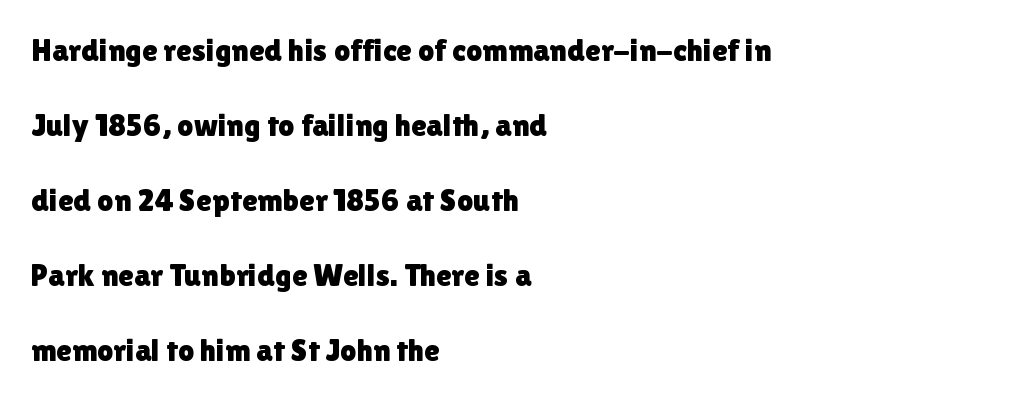
The type is set solid horizontally, with unmodified tracking. You can tell from the bare stems that sans-serif type was used. The lettering holds an erect, upright posture throughout. Underline: absent. Whoever set this chose breathing room over compactness in the vertical rhythm. Short and long lines alike share a common starting point at left.
